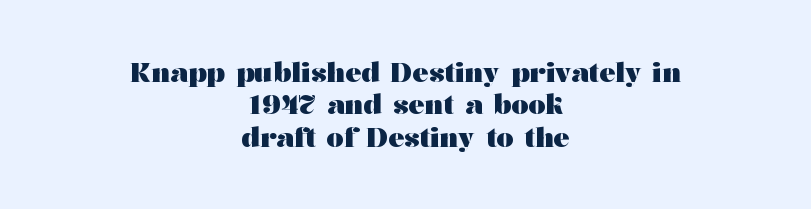
{"italic": "no", "bold": "yes", "underline": "no", "align": "center", "line_spacing_ratio": 1.2, "letter_spacing": "normal", "letter_spacing_em": 0.0, "glyph_px": 27}
